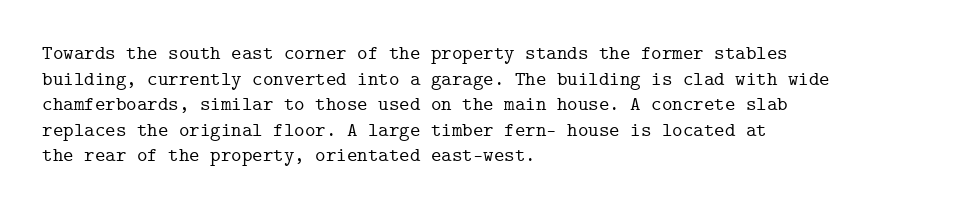
{"italic": "no", "underline": "no", "align": "left", "line_spacing": "normal", "line_spacing_ratio": 1.28, "letter_spacing": "normal", "letter_spacing_em": 0.0, "glyph_px": 20}
